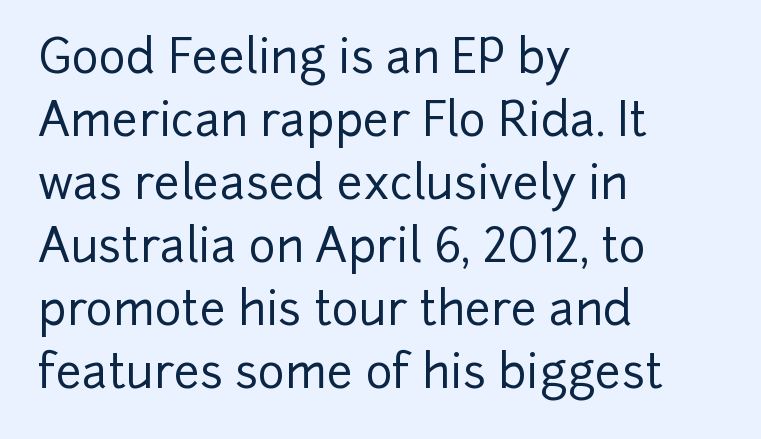
{"serif": "no", "italic": "no", "width": "normal", "stroke_contrast": "low", "x_height": "medium", "monospaced": "no", "underline": "no", "align": "left", "line_spacing": "normal", "line_spacing_ratio": 1.37, "letter_spacing": "normal", "letter_spacing_em": 0.0, "glyph_px": 46}
